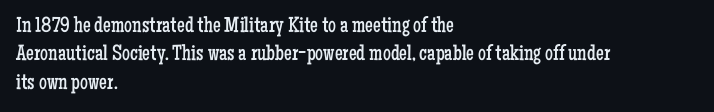
{"italic": "no", "bold": "no", "underline": "no", "align": "left", "line_spacing": "normal", "line_spacing_ratio": 1.29, "letter_spacing": "normal", "letter_spacing_em": 0.0, "glyph_px": 22}
